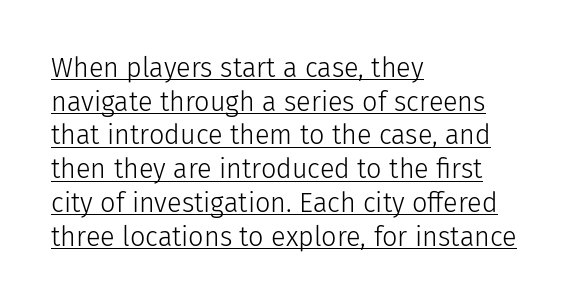
Q: Is the text bold? A: No.
Q: Is the text italic (slanted)? A: No, it is upright.
Q: Is the text underlined? A: Yes.
Q: How is the paragraph aligned? A: Left-aligned.
Q: Is the spacing between letters normal or unusually wide? A: Normal.
Q: Is the spacing between lines tight, normal or loose? A: Normal.
